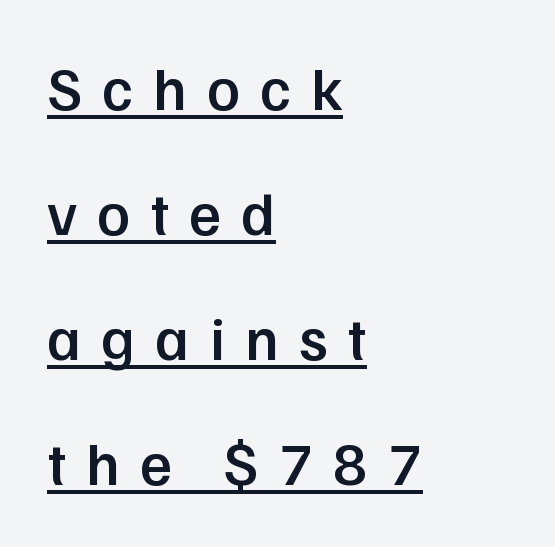
{"serif": "no", "italic": "no", "bold": "semi", "weight": "semibold", "width": "normal", "stroke_contrast": "low", "x_height": "medium", "monospaced": "no", "underline": "yes", "align": "left", "line_spacing": "loose", "line_spacing_ratio": 2.05, "letter_spacing": "wide", "letter_spacing_em": 0.33, "glyph_px": 61}
